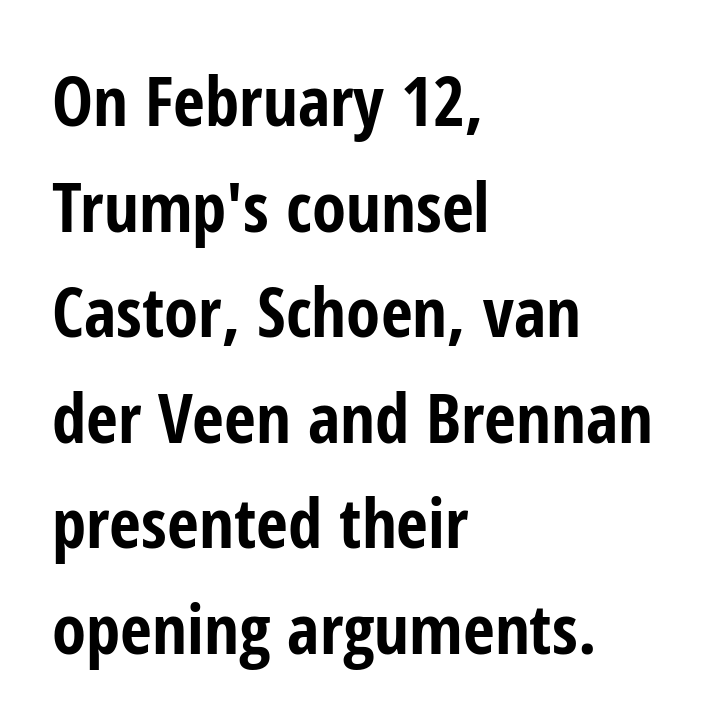
Students, observe: this is what conventionally led text looks like. Think of a printed novel: that variable character pitch is what you see here. The type is set solid horizontally, with unmodified tracking. Weight: bold.
